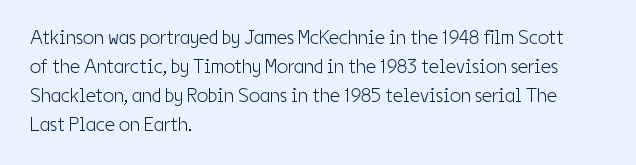
Q: Is the text bold? A: No.
Q: Is the text italic (slanted)? A: No, it is upright.
Q: Is the text underlined? A: No.
Q: How is the paragraph aligned? A: Left-aligned.
Q: Is the spacing between letters normal or unusually wide? A: Normal.
Q: Is the spacing between lines tight, normal or loose? A: Normal.
